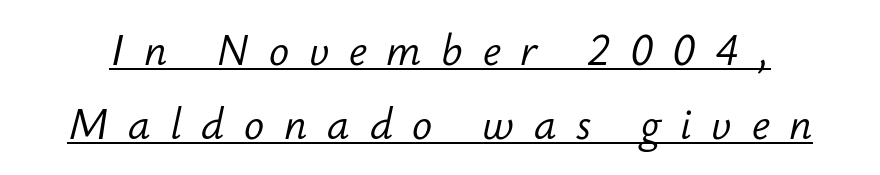
The image shows 42 px light type, italic (leaning right); set line spacing 1.76x, unusually wide letter spacing (+0.47 em), underlined; low stroke contrast and a small x-height.
